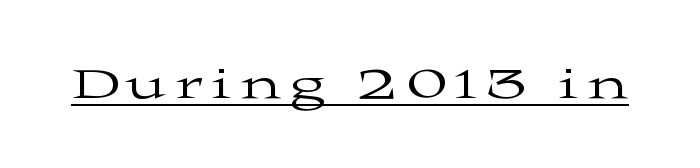
Q: Is the text bold? A: No.
Q: Is the text italic (slanted)? A: No, it is upright.
Q: Is the typeface a serif or a sans-serif typeface? A: Serif.
Q: Is the text underlined? A: Yes.
Q: Is the spacing between letters normal or unusually wide? A: Unusually wide.
Q: Width (condensed, normal, or wide)? A: Wide.
Q: Stroke contrast? A: Medium.
Q: x-height? A: Medium.
Q: Monospaced? A: No.
